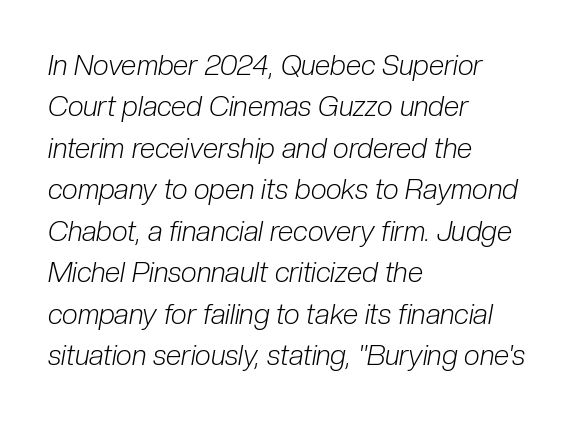
The baseline area is clear. Proportional: the letters do not fall into vertical columns. Characters follow at the spacing the type designer built in. Horizontal bands of white between lines are of average thickness. Horizontally, the lines are justified to the leading edge only. The passage shown leans; its letterforms are oblique.
